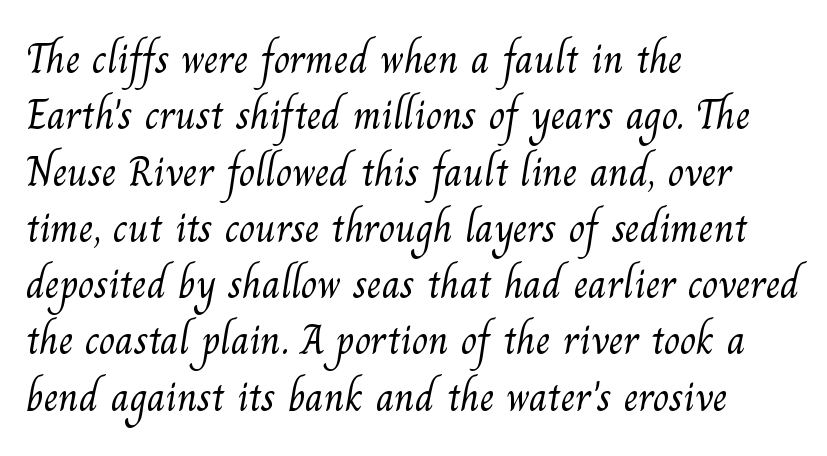
Caption: standard tracking, unaltered. These lines stack with their left ends in a neat column. Underline: absent. Are there feet on the stems? There are — it's a serif. These lines are rendered in a variable-pitch font.
